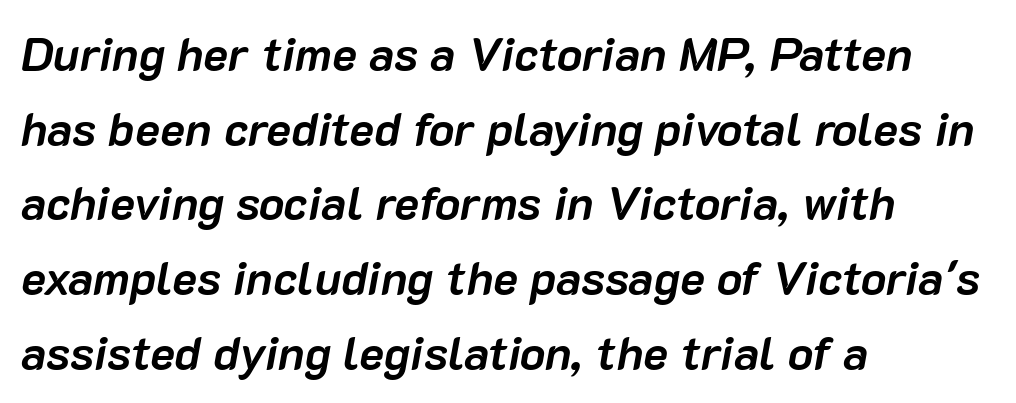
{"italic": "yes", "lean": "right", "slant_degrees": 10, "bold": "yes", "weight": "semibold", "width": "normal", "stroke_contrast": "low", "x_height": "medium", "monospaced": "no", "underline": "no", "align": "left", "line_spacing": "normal", "line_spacing_ratio": 1.59, "letter_spacing": "normal", "letter_spacing_em": 0.0, "glyph_px": 47}
